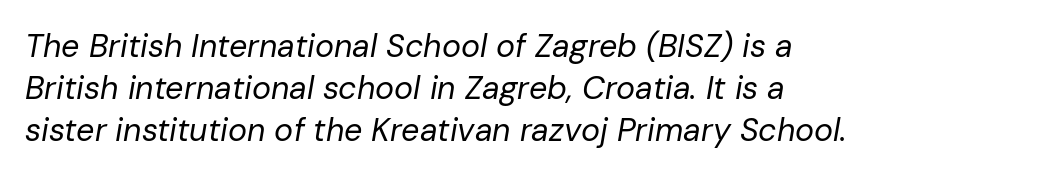
Letters have the restrained weight of plain body copy at most. Is there much room between lines? A standard amount, neither cramped nor airy. Casual observation: everything's shoved over to the left. Words appear dense and cohesive because spacing is normal. A typesetter would call this proportional, since set widths differ per character. Has an underline been added? It has not.
